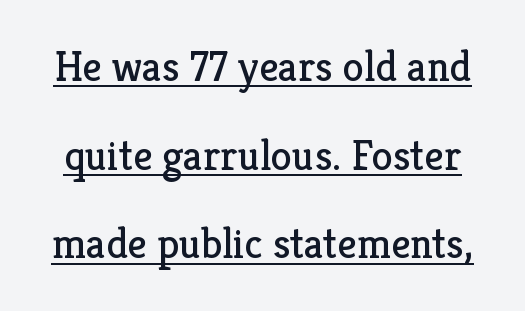
The image shows 43 px regular-weight serif type, upright; set loose line spacing (2.06x), normal letter spacing, underlined; low stroke contrast and a medium x-height.
